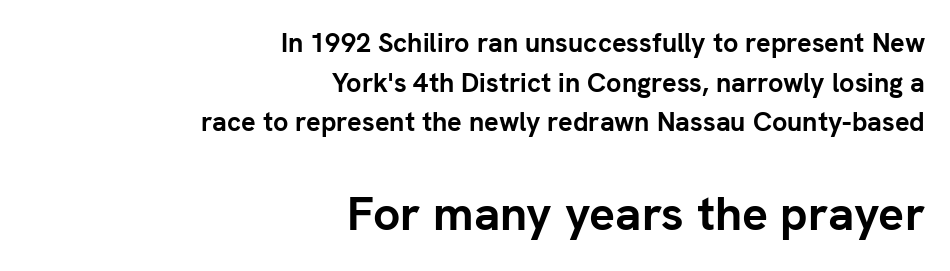
The image shows 48 px semibold sans-serif type, upright; set right-aligned, normal line spacing (1.47x), normal letter spacing, not underlined; the second (bottom) block is 1.78x larger; low stroke contrast and a medium x-height.
